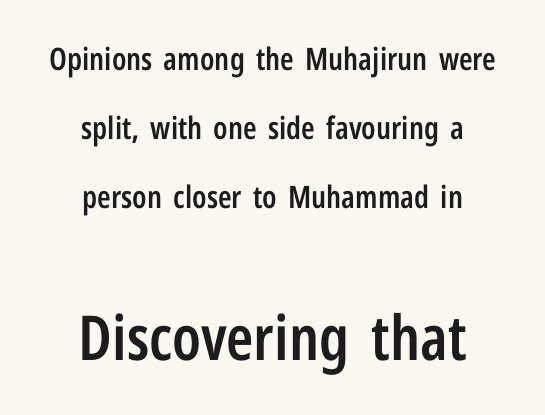
{"serif": "no", "italic": "no", "bold": "semi", "weight": "semibold", "width": "condensed", "stroke_contrast": "low", "x_height": "medium", "monospaced": "no", "underline": "no", "align": "center", "line_spacing": "loose", "line_spacing_ratio": 2.23, "letter_spacing": "normal", "letter_spacing_em": 0.0, "larger_block": "second", "size_ratio": 2.0, "glyph_px": 62}
